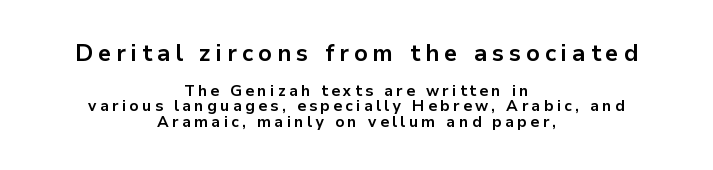
Its strokes are broad and dark, the hallmark of bold type. Horizontally, the lines are justified to the midpoint only. The type is letterspaced generously, with wide tracking. How would I describe the line gaps? Narrow and economical. Characters remain perfectly vertical along every line.
